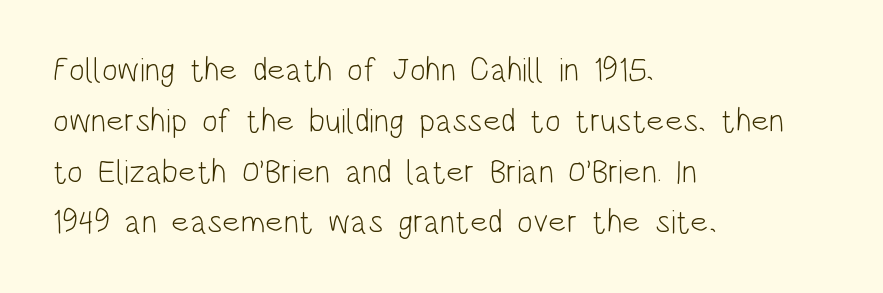
{"serif": "no", "italic": "no", "bold": "no", "weight": "light", "width": "condensed", "stroke_contrast": "low", "x_height": "large", "monospaced": "no", "underline": "no", "align": "left", "line_spacing": "normal", "line_spacing_ratio": 1.54, "letter_spacing": "normal", "letter_spacing_em": 0.0, "glyph_px": 33}
